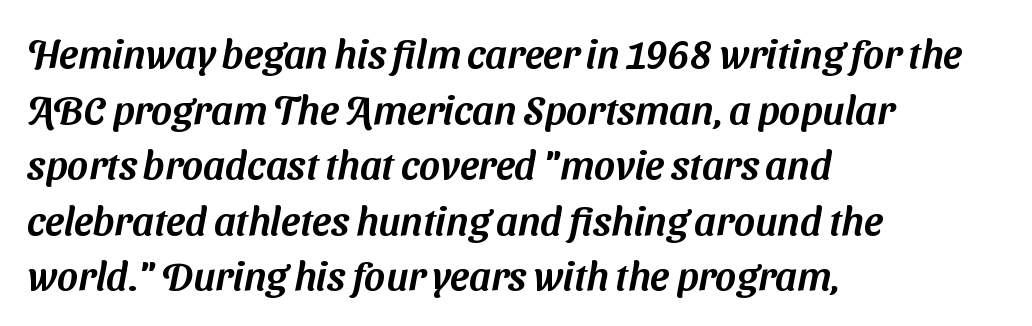
{"serif": "no", "width": "normal", "stroke_contrast": "medium", "x_height": "medium", "monospaced": "no", "underline": "no", "align": "left", "line_spacing": "normal", "line_spacing_ratio": 1.39, "letter_spacing": "normal", "letter_spacing_em": 0.0, "glyph_px": 40}
